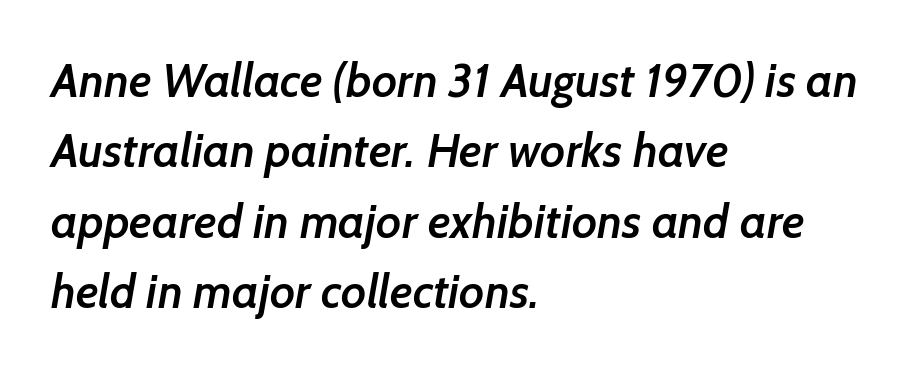
The image shows 47 px semibold sans-serif type; set left-aligned, normal line spacing (1.5x), normal letter spacing, not underlined; low stroke contrast and a medium x-height.
